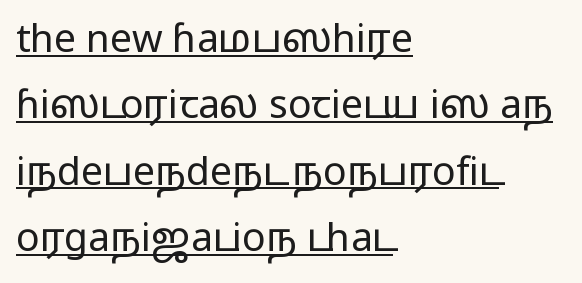
These lines sit exactly where default settings would place them. Bold? No — there's no thickening of the strokes. Does extra space separate the letters? No, they use regular spacing. A continuous stroke trails under the words, as in a hyperlink.
